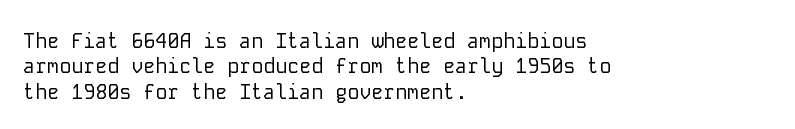
The rows are spaced the way most documents space them. Weight: in the light-to-regular range. Each word holds together tightly as a unit, with standard inter-letter gaps. Nobody drew a line under any word here.
